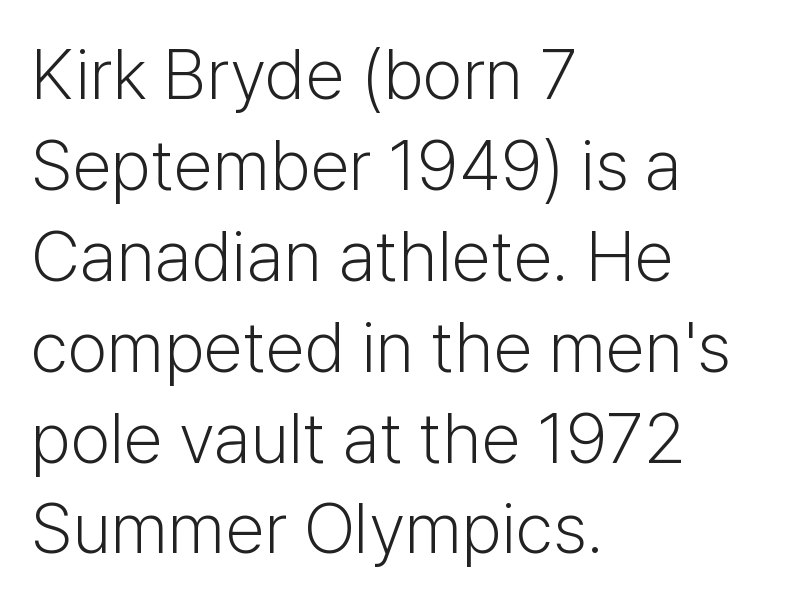
{"serif": "no", "italic": "no", "bold": "no", "weight": "light", "width": "normal", "stroke_contrast": "low", "x_height": "medium", "monospaced": "no", "underline": "no", "align": "left", "line_spacing": "normal", "line_spacing_ratio": 1.28, "letter_spacing": "normal", "letter_spacing_em": 0.0, "glyph_px": 71}
